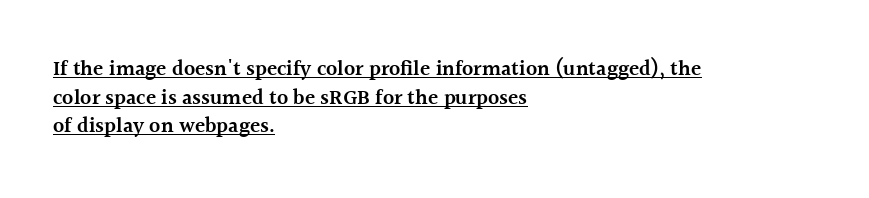
How heavy is the stroke? Medium-heavy — a semibold, shy of bold. This sample uses plain, unmodified letter spacing. Alignment: flush left. Students, observe the line beneath the letters — that is underlining. Is there much room between lines? A standard amount, neither cramped nor airy.
